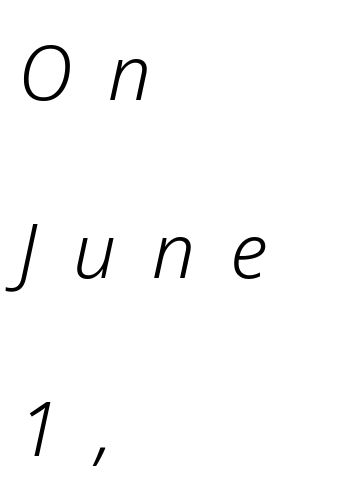
{"italic": "yes", "lean": "right", "slant_degrees": 12, "bold": "no", "weight": "light", "width": "normal", "stroke_contrast": "low", "x_height": "medium", "monospaced": "no", "underline": "no", "align": "left", "line_spacing": "loose", "line_spacing_ratio": 2.34, "letter_spacing": "wide", "letter_spacing_em": 0.47, "glyph_px": 76}
